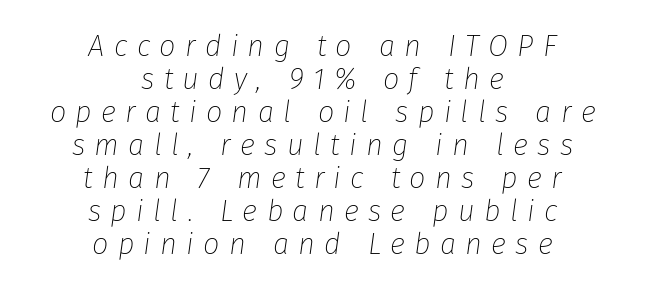
{"italic": "yes", "lean": "right", "slant_degrees": 8, "bold": "no", "weight": "thin", "width": "normal", "stroke_contrast": "low", "x_height": "medium", "monospaced": "no", "underline": "no", "align": "center", "line_spacing": "tight", "line_spacing_ratio": 1.14, "letter_spacing": "wide", "letter_spacing_em": 0.32, "glyph_px": 29}
